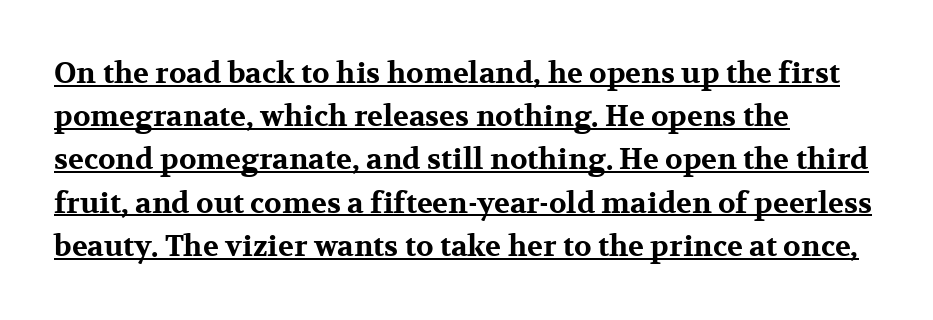
{"serif": "yes", "italic": "no", "bold": "yes", "weight": "bold", "width": "wide", "stroke_contrast": "medium", "x_height": "medium", "monospaced": "no", "underline": "yes", "align": "left", "line_spacing": "normal", "line_spacing_ratio": 1.49, "letter_spacing": "normal", "letter_spacing_em": 0.0, "glyph_px": 29}
